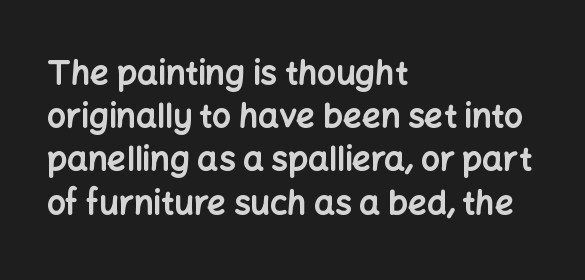
{"serif": "no", "italic": "no", "bold": "yes", "weight": "bold", "width": "normal", "stroke_contrast": "low", "x_height": "medium", "monospaced": "no", "underline": "no", "align": "left", "line_spacing": "normal", "line_spacing_ratio": 1.31, "letter_spacing": "normal", "letter_spacing_em": 0.0, "glyph_px": 33}
